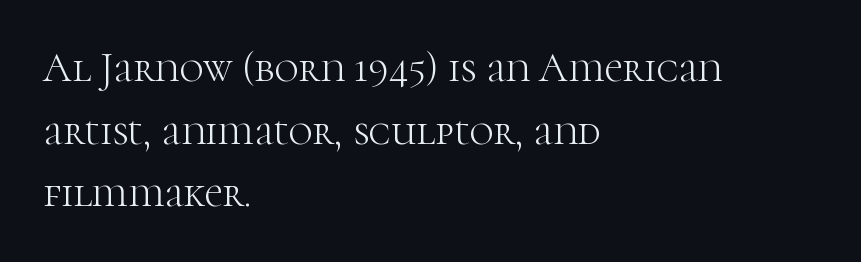
{"serif": "yes", "italic": "no", "bold": "no", "weight": "light", "width": "normal", "stroke_contrast": "high", "x_height": "medium", "monospaced": "no", "underline": "no", "align": "left", "line_spacing": "normal", "line_spacing_ratio": 1.53, "letter_spacing": "normal", "letter_spacing_em": 0.0, "glyph_px": 41}
